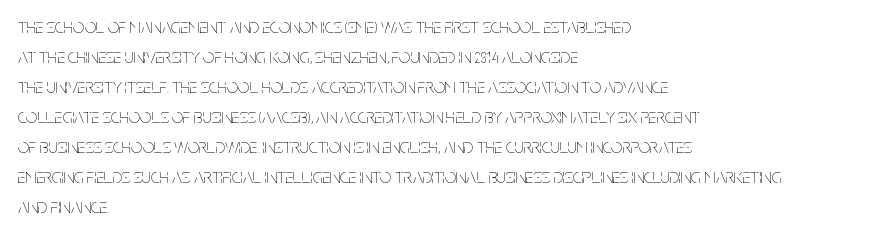
{"italic": "no", "bold": "no", "underline": "no", "align": "left", "line_spacing": "normal", "line_spacing_ratio": 1.5, "letter_spacing": "normal", "letter_spacing_em": 0.0, "glyph_px": 20}
